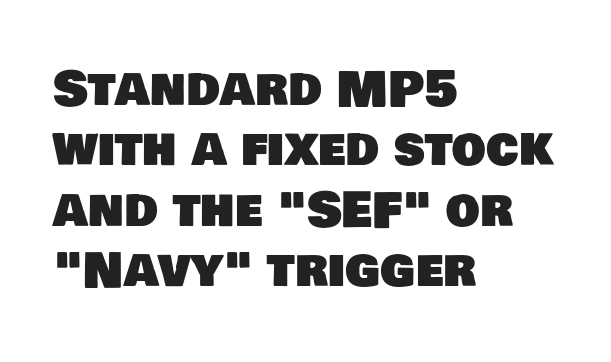
Is there much room between lines? A standard amount, neither cramped nor airy. Does extra space separate the letters? No, they use regular spacing. Looks like regular typesetting: each glyph gets only the width it needs. These lines are set flush left with a ragged right edge.
